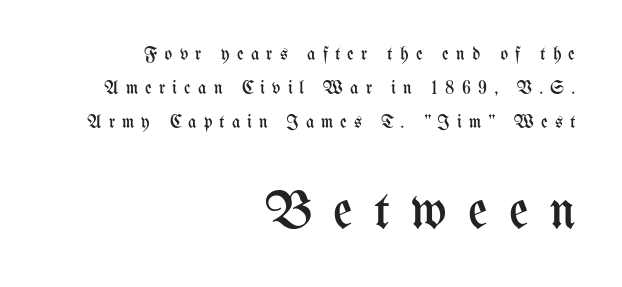
The image shows 53 px regular-weight, condensed type, upright; set right-aligned, loose line spacing (1.9x), unusually wide letter spacing (+0.4 em), not underlined; the second (bottom) block is 2.94x larger; medium stroke contrast and a medium x-height.
